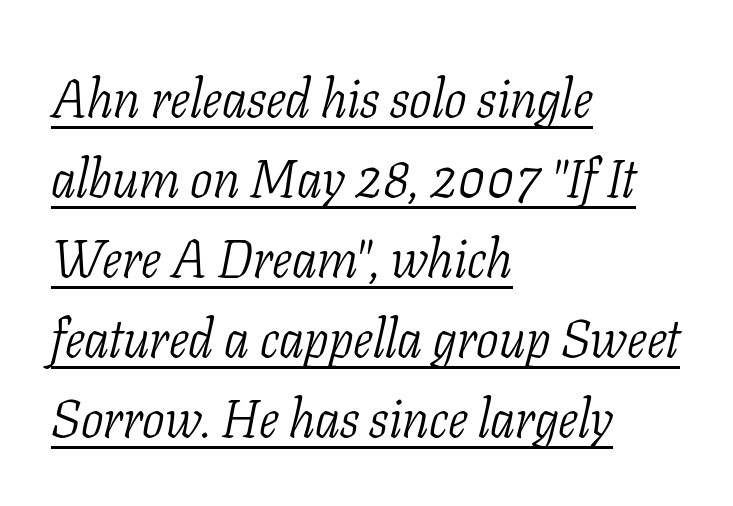
{"serif": "yes", "italic": "yes", "lean": "right", "slant_degrees": 11, "bold": "no", "weight": "light", "width": "condensed", "stroke_contrast": "low", "x_height": "medium", "monospaced": "no", "underline": "yes", "align": "left", "line_spacing": "normal", "line_spacing_ratio": 1.51, "letter_spacing": "normal", "letter_spacing_em": 0.0, "glyph_px": 53}
